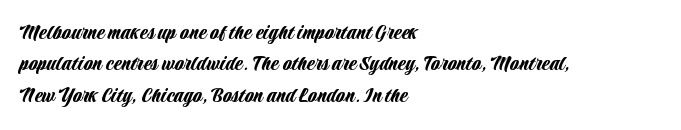
{"underline": "no", "align": "left", "line_spacing": "normal", "line_spacing_ratio": 1.36, "letter_spacing": "normal", "letter_spacing_em": 0.0, "glyph_px": 23}
